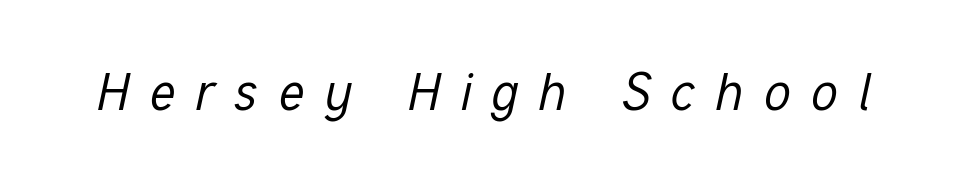
The image shows 52 px regular-weight, condensed type, italic (leaning right); set unusually wide letter spacing (+0.4 em), not underlined; low stroke contrast and a medium x-height.
